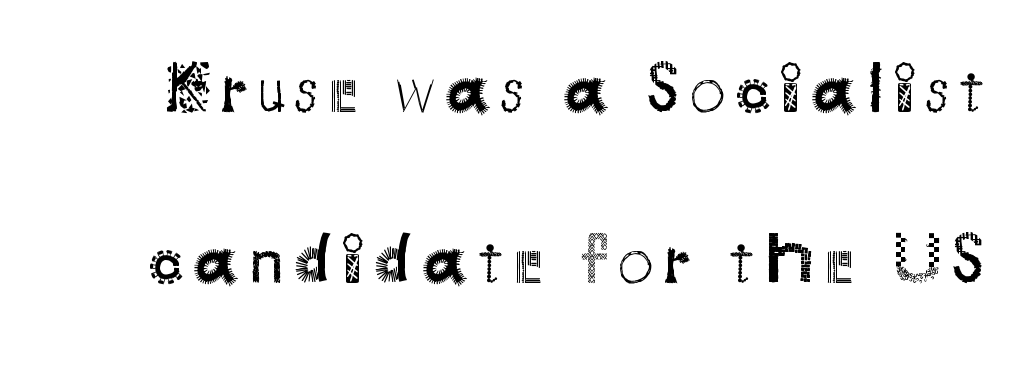
{"serif": "no", "italic": "no", "bold": "no", "weight": "regular", "width": "normal", "stroke_contrast": "medium", "x_height": "small", "monospaced": "no", "underline": "no", "line_spacing": "loose", "line_spacing_ratio": 2.41, "glyph_px": 71}
